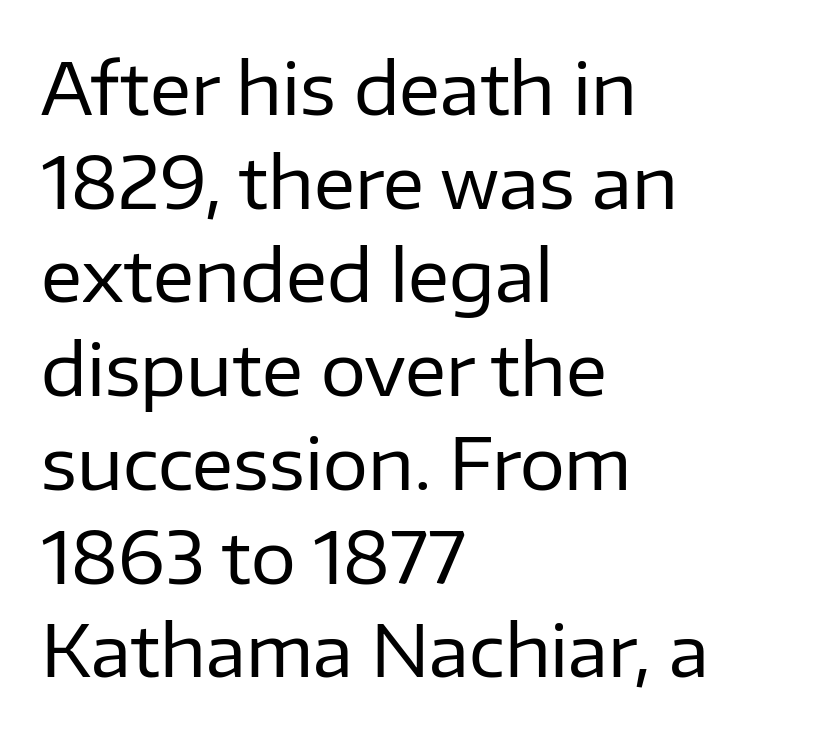
Q: Is the text bold? A: No.
Q: Is the text italic (slanted)? A: No, it is upright.
Q: Is the typeface a serif or a sans-serif typeface? A: Sans-serif.
Q: Is the text underlined? A: No.
Q: How is the paragraph aligned? A: Left-aligned.
Q: Is the spacing between letters normal or unusually wide? A: Normal.
Q: Is the spacing between lines tight, normal or loose? A: Normal.
Q: Width (condensed, normal, or wide)? A: Normal.
Q: Stroke contrast? A: Low.
Q: x-height? A: Medium.
Q: Monospaced? A: No.
